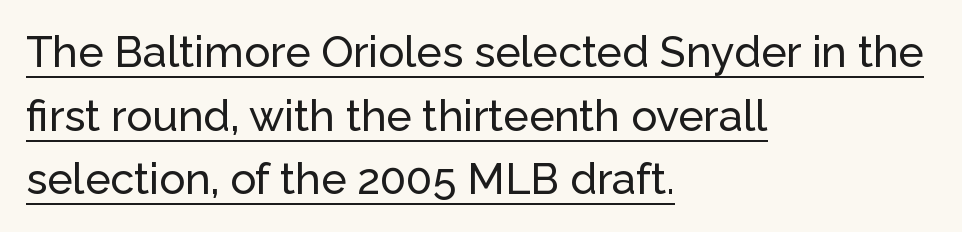
Examine the stroke ends and you'll find no serifs. Rows of type keep a routine distance in the vertical direction. Descenders here cross a horizontal rule under the line. One-word summary of the alignment: left.
